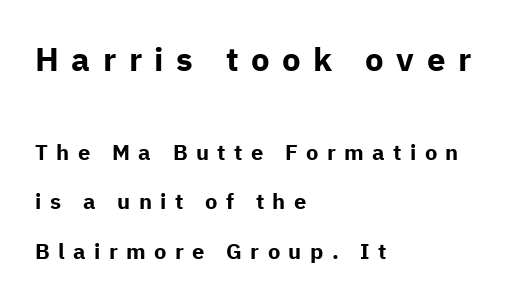
This sample uses an upright cut, with every glyph sitting square on the baseline. A typesetter would call this proportional, since set widths differ per character. The setting favours the left margin, as ordinary paragraphs usually do. One glance says open: line gaps are wider than usual. How are the letters spaced? Widely, with obvious added tracking. The zone under the glyphs is completely vacant.
